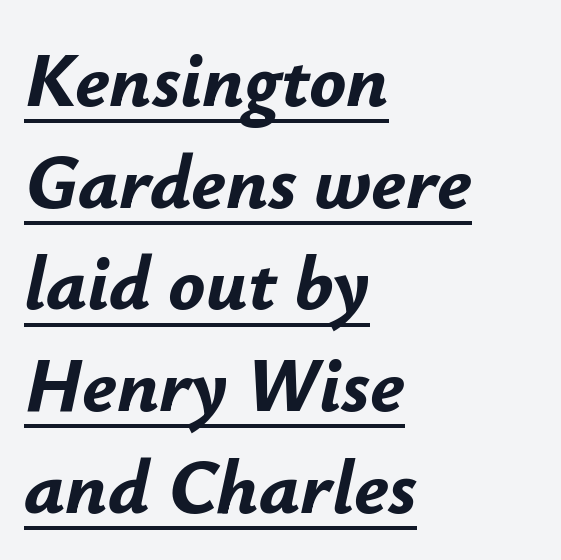
Q: Is the text bold? A: Yes.
Q: Is the text italic (slanted)? A: Yes, it leans right by about 12 degrees.
Q: Is the text underlined? A: Yes.
Q: How is the paragraph aligned? A: Left-aligned.
Q: Is the spacing between letters normal or unusually wide? A: Normal.
Q: Is the spacing between lines tight, normal or loose? A: Normal.
Q: Width (condensed, normal, or wide)? A: Normal.
Q: Stroke contrast? A: Low.
Q: x-height? A: Small.
Q: Monospaced? A: No.
